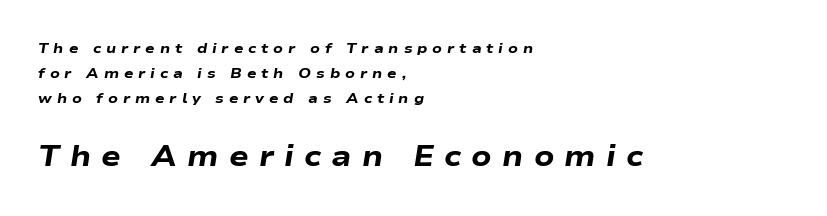
{"italic": "yes", "lean": "right", "slant_degrees": 9, "bold": "yes", "weight": "heavy", "width": "wide", "stroke_contrast": "low", "x_height": "medium", "monospaced": "no", "underline": "no", "align": "left", "line_spacing_ratio": 1.79, "letter_spacing": "wide", "letter_spacing_em": 0.35, "larger_block": "second", "size_ratio": 2.07, "glyph_px": 29}
